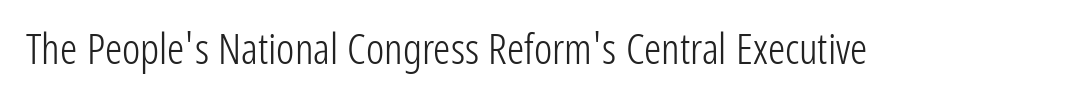
{"serif": "no", "italic": "no", "bold": "no", "weight": "light", "width": "condensed", "stroke_contrast": "low", "x_height": "medium", "monospaced": "no", "underline": "no", "letter_spacing": "normal", "letter_spacing_em": 0.0, "glyph_px": 43}
